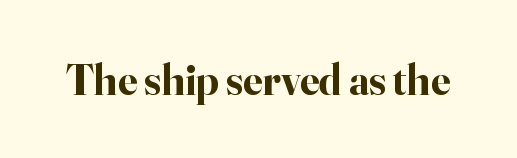
The image shows 43 px bold serif type, upright; set normal letter spacing, not underlined; high stroke contrast and a small x-height.
